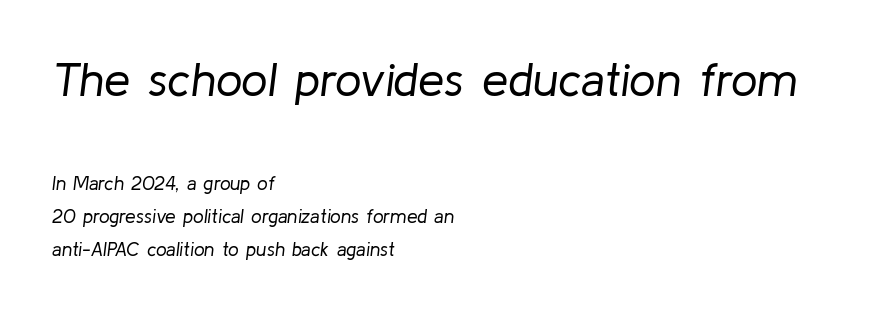
Q: Is the text bold? A: No.
Q: Is the text italic (slanted)? A: Yes, it leans right by about 8 degrees.
Q: Is the text underlined? A: No.
Q: How is the paragraph aligned? A: Left-aligned.
Q: Is the spacing between letters normal or unusually wide? A: Normal.
Q: Which block of text is set in a larger size, the first (top) or the second (bottom)? A: The first (top) one.
Q: Width (condensed, normal, or wide)? A: Normal.
Q: Stroke contrast? A: Low.
Q: x-height? A: Medium.
Q: Monospaced? A: No.
